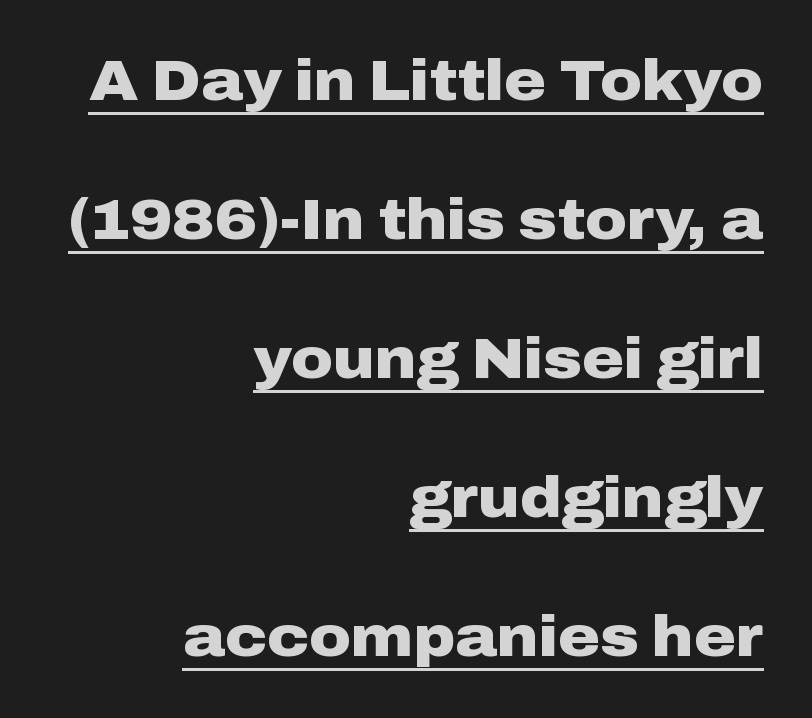
{"serif": "no", "italic": "no", "bold": "yes", "weight": "heavy", "width": "wide", "stroke_contrast": "low", "x_height": "medium", "monospaced": "no", "underline": "yes", "align": "right", "line_spacing": "loose", "line_spacing_ratio": 2.44, "letter_spacing": "normal", "letter_spacing_em": 0.0, "glyph_px": 57}
